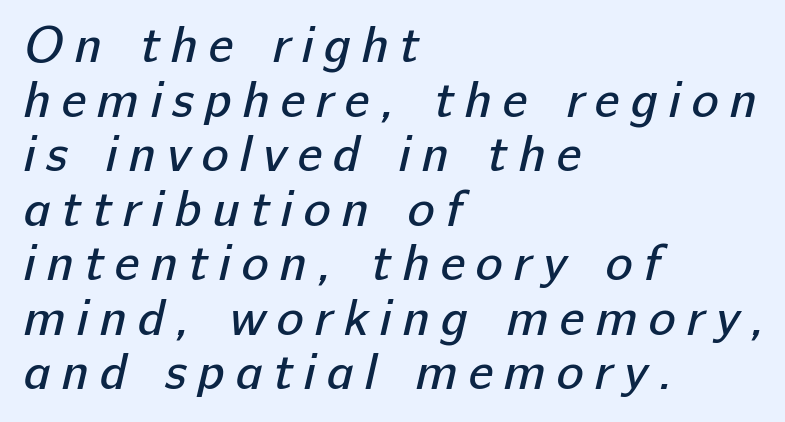
{"serif": "no", "bold": "no", "weight": "regular", "width": "normal", "stroke_contrast": "low", "x_height": "medium", "monospaced": "no", "underline": "no", "align": "left", "line_spacing": "tight", "line_spacing_ratio": 1.07, "letter_spacing": "wide", "letter_spacing_em": 0.21, "glyph_px": 51}
